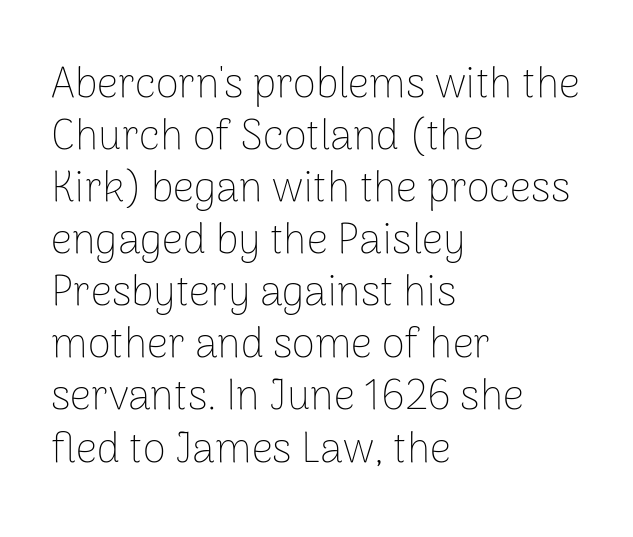
{"serif": "no", "italic": "no", "bold": "no", "weight": "thin", "width": "normal", "stroke_contrast": "low", "x_height": "medium", "monospaced": "no", "underline": "no", "align": "left", "line_spacing_ratio": 1.24, "letter_spacing": "normal", "letter_spacing_em": 0.0, "glyph_px": 42}
